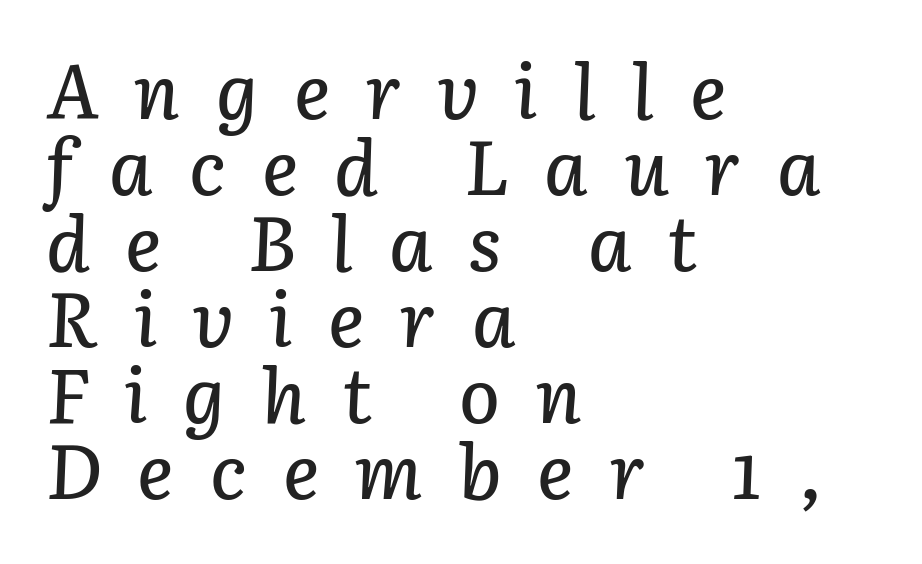
The image shows 76 px text type, italic (leaning right); set left-aligned, tight line spacing (1.0x), unusually wide letter spacing (+0.47 em), not underlined; low stroke contrast and a medium x-height.
